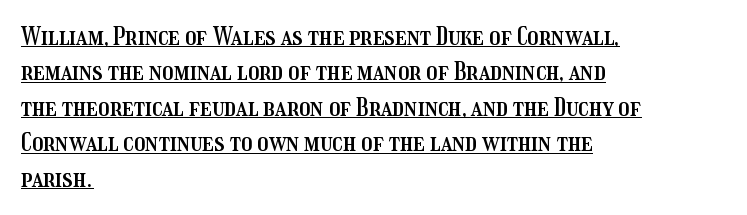
The glyphs are accompanied by a horizontal stroke just below them. Honestly, the letter spacing is just normal — you wouldn't notice it. If you drew a ruler down the left edge, every line would touch it. Posture: upright roman. Line spacing here is normal.
